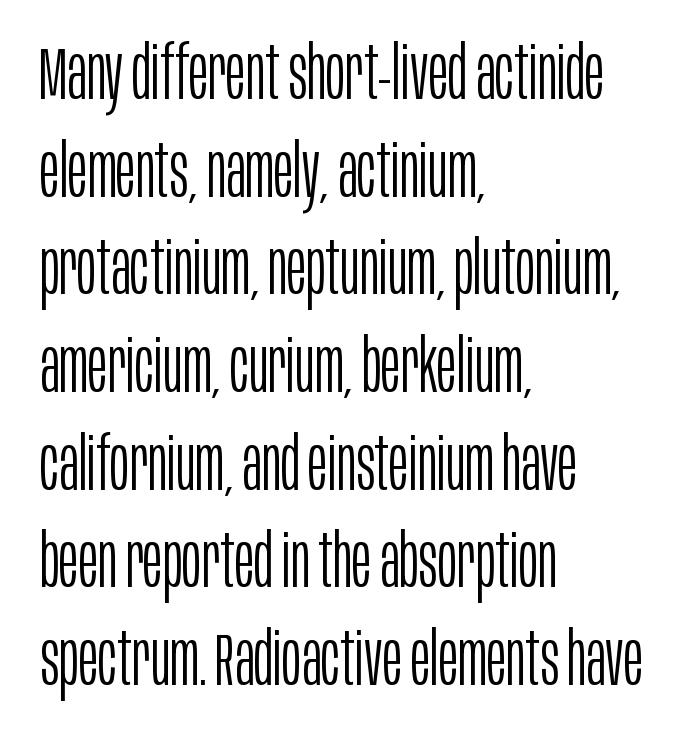
Where is the straight margin? On the left. The type family on display is of the sans-serif kind. Underlining? Definitely not there. This is roman type, the default non-slanted kind. The font sits on the lighter half of the weight spectrum, regular included.
